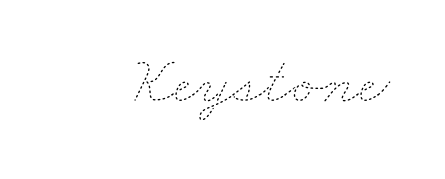
Q: Is the text bold? A: No.
Q: Is the text underlined? A: No.
Q: Is the spacing between letters normal or unusually wide? A: Normal.
Q: Width (condensed, normal, or wide)? A: Wide.
Q: Stroke contrast? A: Low.
Q: x-height? A: Small.
Q: Monospaced? A: No.
